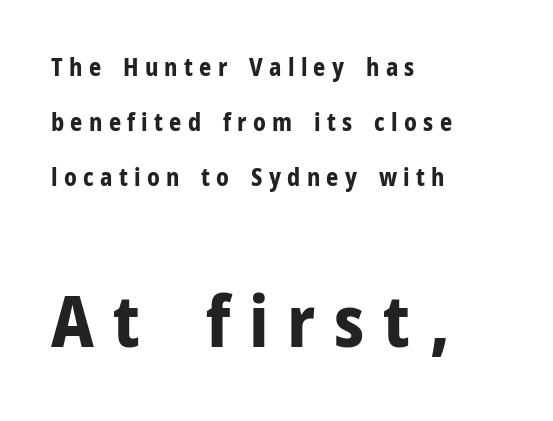
The image shows 72 px bold sans-serif type, upright; set left-aligned, loose line spacing (2.3x), unusually wide letter spacing (+0.26 em), not underlined; the second (bottom) block is 3.0x larger; low stroke contrast and a medium x-height.
